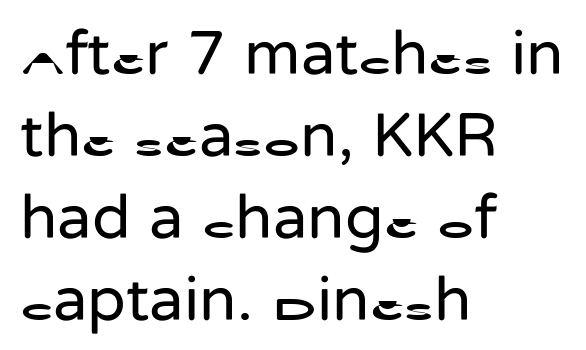
Varying glyph widths throughout — classic text-font behaviour. No extra ink here — the face is not bold. Every character sits straight up, as roman type does. Notice how descenders clear the ascenders below comfortably — that's standard leading. The space beneath each line is pristine and unruled. The lines are quadded left.
